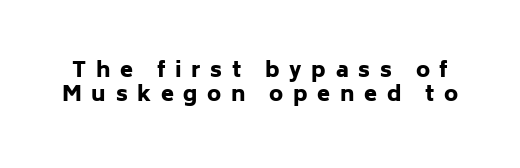
The image shows 21 px bold type, upright; set tight line spacing (1.14x), unusually wide letter spacing (+0.46 em), not underlined.
